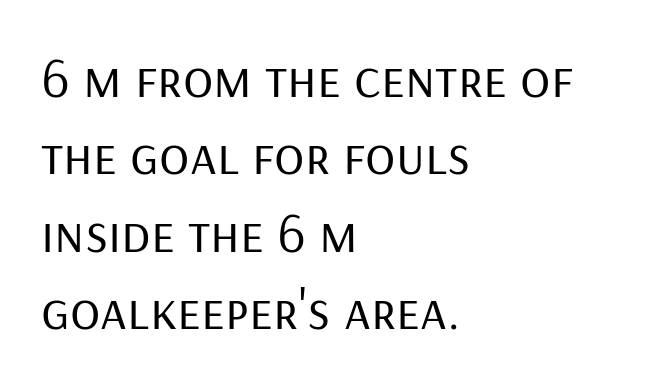
Varying glyph widths throughout — classic text-font behaviour. The font is comparable to plain body text, perhaps lighter. These lines stack with their left ends in a neat column. Just letters on the line, the space beneath them empty. The rows are spaced the way most documents space them.
